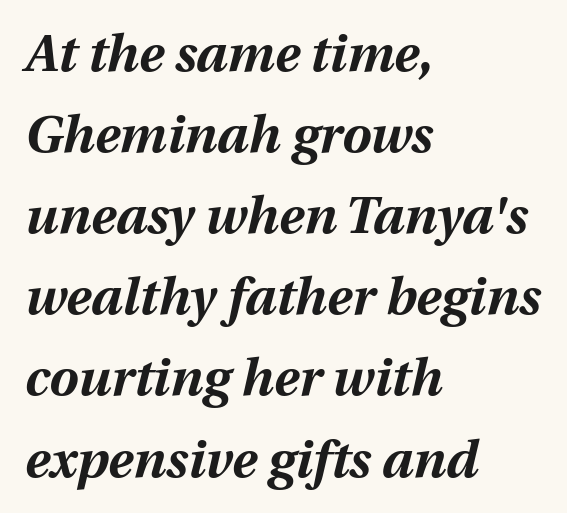
{"italic": "yes", "lean": "right", "slant_degrees": 12, "bold": "yes", "weight": "bold", "width": "normal", "stroke_contrast": "medium", "x_height": "medium", "monospaced": "no", "underline": "no", "align": "left", "line_spacing": "normal", "line_spacing_ratio": 1.56, "letter_spacing": "normal", "letter_spacing_em": 0.0, "glyph_px": 52}
